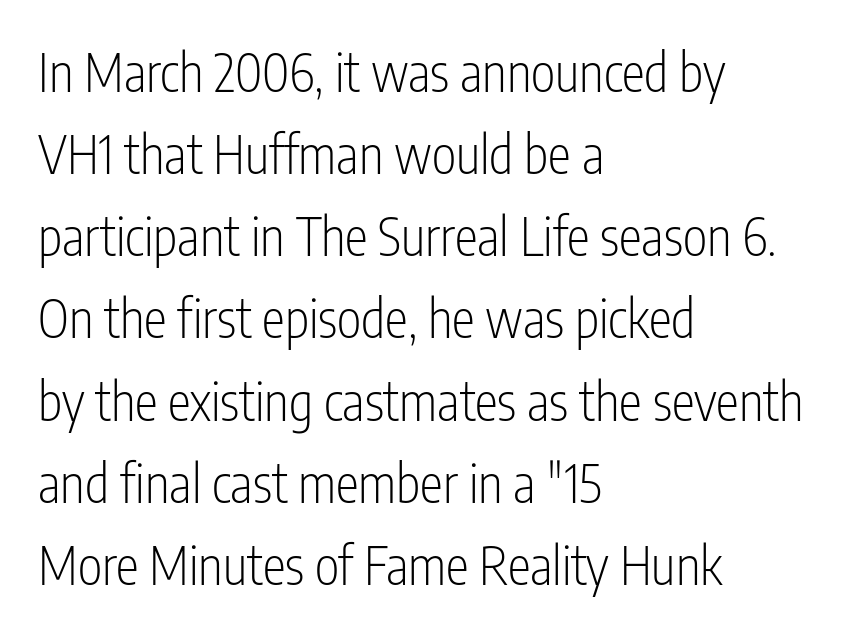
No feet cap the strokes, marking this as sans-serif type. Upright lettering throughout. The passage shown is typed in a proportional face where columns would drift. Standard letterfit; no display-style spreading of the glyphs. Each stroke keeps to a modest, everyday thickness or less.
